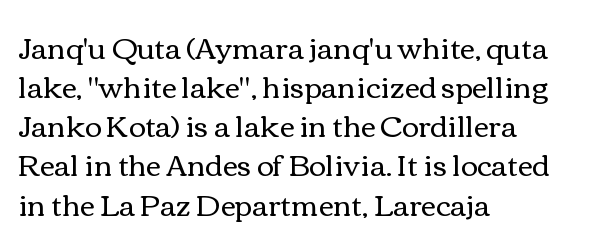
The image shows 29 px regular-weight, wide type, upright; set left-aligned, normal line spacing (1.35x), normal letter spacing, not underlined; a medium x-height.
